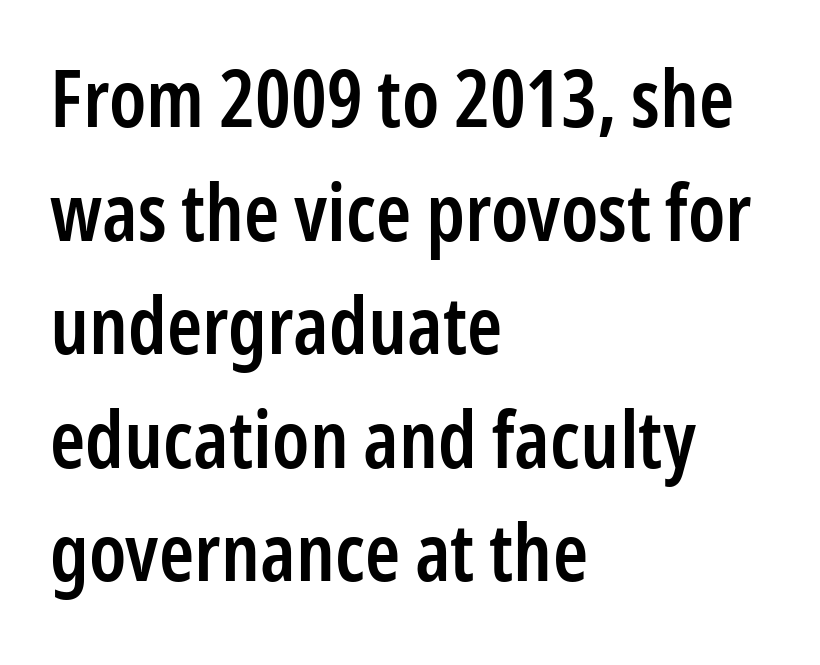
Honestly, the row spacing looks completely unremarkable. The type family on display is of the sans-serif kind. Layout note: lines flush left. Proportional: the letters do not fall into vertical columns.
